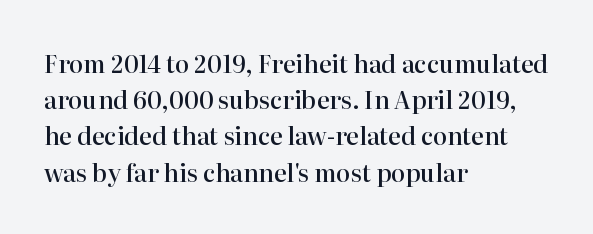
Quick note: not italic, upright. The baseline area is clear. Short and long lines alike share a common starting point at left. Students, observe: this is what conventionally led text looks like.
